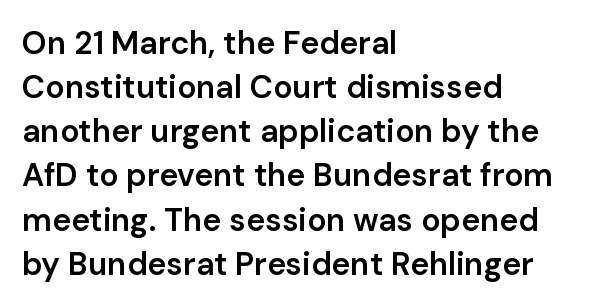
The image shows 32 px semibold sans-serif type, upright; set left-aligned, normal line spacing (1.38x), normal letter spacing, not underlined; low stroke contrast and a medium x-height.
